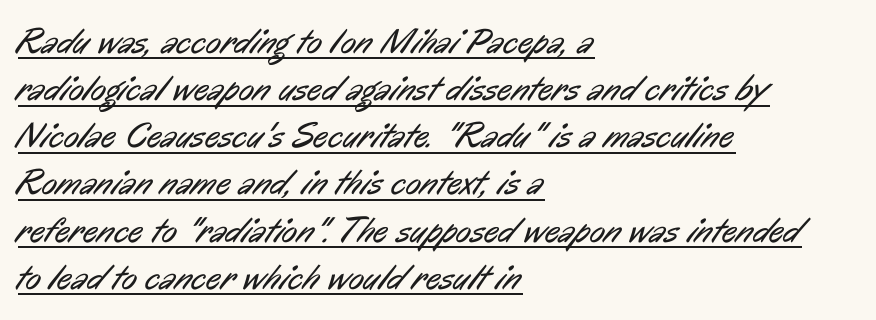
{"serif": "no", "bold": "no", "weight": "regular", "width": "condensed", "stroke_contrast": "low", "x_height": "medium", "monospaced": "no", "underline": "yes", "align": "left", "line_spacing": "normal", "line_spacing_ratio": 1.31, "letter_spacing": "normal", "letter_spacing_em": 0.0, "glyph_px": 36}
